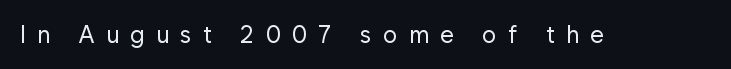
The image shows 24 px text type, upright; set unusually wide letter spacing (+0.47 em), not underlined.
